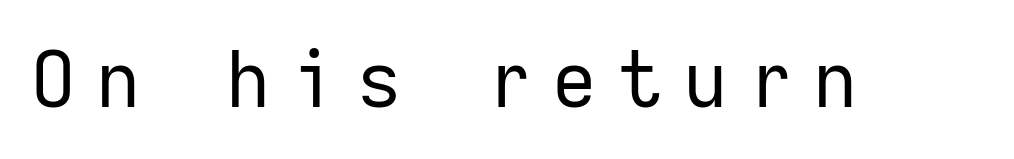
{"serif": "no", "italic": "no", "bold": "no", "weight": "regular", "width": "normal", "stroke_contrast": "low", "x_height": "medium", "monospaced": "yes", "underline": "no", "letter_spacing": "wide", "letter_spacing_em": 0.27, "glyph_px": 77}
